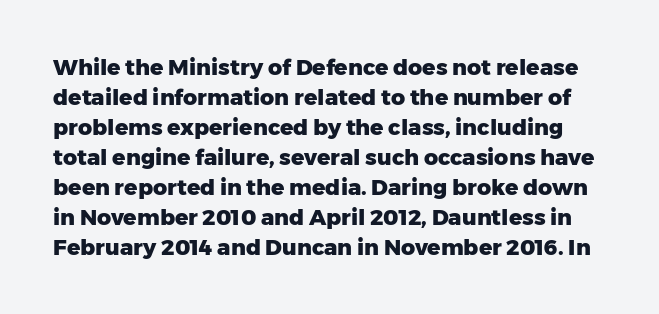
Q: Is the text bold? A: Yes.
Q: Is the text italic (slanted)? A: No, it is upright.
Q: Is the text underlined? A: No.
Q: Is the spacing between letters normal or unusually wide? A: Normal.
Q: Is the spacing between lines tight, normal or loose? A: Normal.
